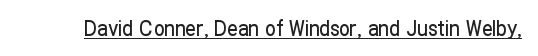
The image shows 21 px text type, upright; set normal letter spacing, underlined.
